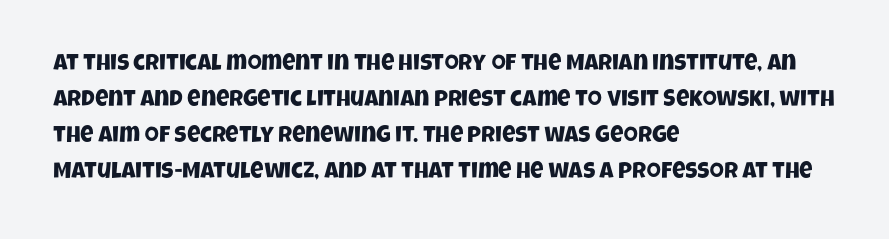
Compared with typical paragraphs, the rows here are spaced about the same. Short note: letters normally spaced. Visually the block forms a straight wall on the left and a jagged coastline on the right. The gap between lines stays unmarked.
